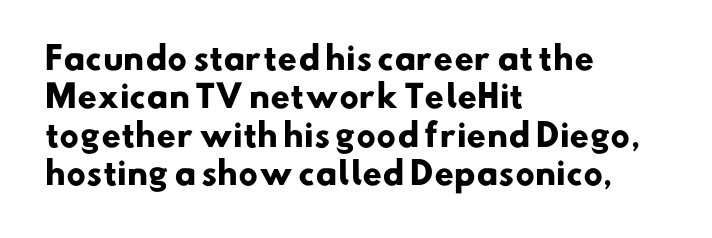
The face used here is rendered with its standard letterfit. Each glyph is drawn with heavy, bold strokes. Spacing verdict: proportional, widths tailored to each character. Visually the block forms a straight wall on the left and a jagged coastline on the right.
